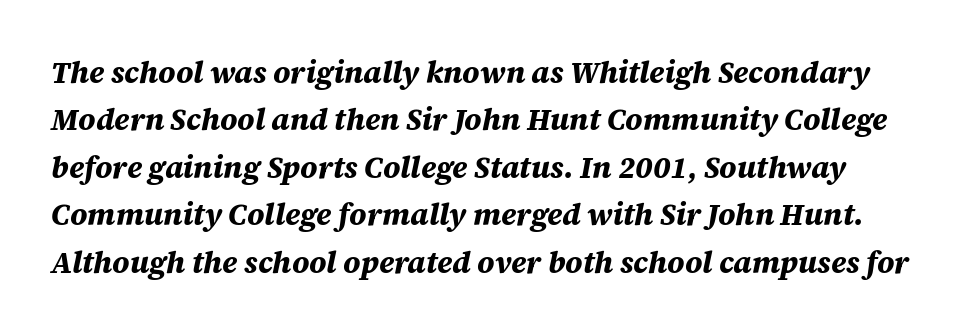
{"italic": "yes", "lean": "right", "slant_degrees": 12, "bold": "yes", "weight": "bold", "width": "normal", "stroke_contrast": "medium", "x_height": "large", "monospaced": "no", "underline": "no", "line_spacing": "normal", "line_spacing_ratio": 1.58, "letter_spacing": "normal", "letter_spacing_em": 0.0, "glyph_px": 30}
